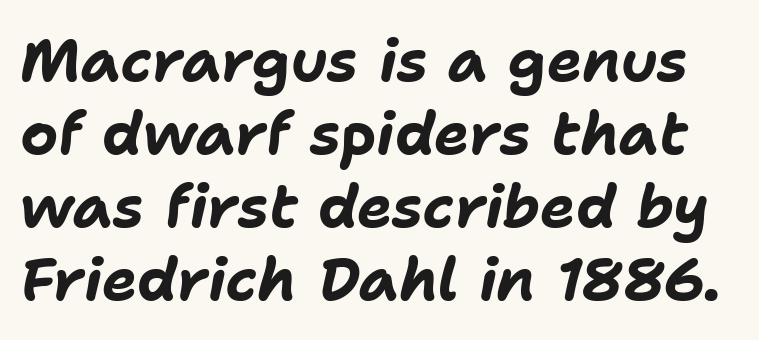
{"italic": "yes", "lean": "right", "slant_degrees": 11, "bold": "yes", "weight": "bold", "width": "normal", "stroke_contrast": "low", "x_height": "medium", "monospaced": "no", "underline": "no", "line_spacing_ratio": 1.24, "letter_spacing": "normal", "letter_spacing_em": 0.0, "glyph_px": 59}
